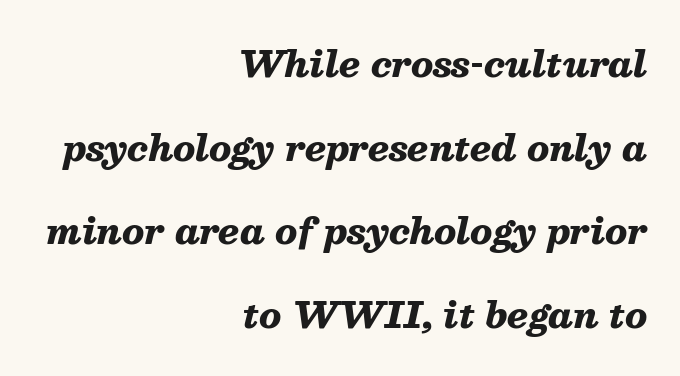
{"italic": "yes", "lean": "right", "slant_degrees": 13, "bold": "yes", "weight": "heavy", "width": "normal", "stroke_contrast": "medium", "x_height": "medium", "monospaced": "no", "underline": "no", "align": "right", "line_spacing": "loose", "line_spacing_ratio": 2.32, "letter_spacing": "normal", "letter_spacing_em": 0.0, "glyph_px": 36}
